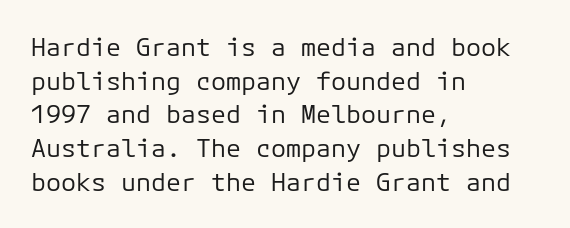
The image shows 25 px text type, upright; set left-aligned, normal line spacing (1.35x), normal letter spacing, not underlined.
